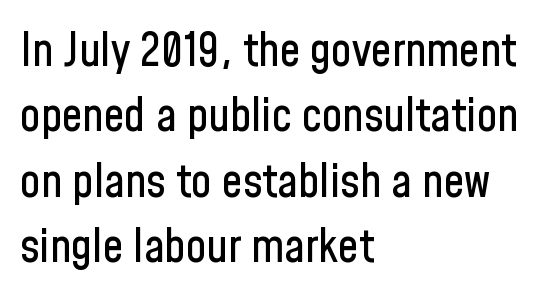
The image shows 46 px condensed sans-serif type, upright; set left-aligned, normal line spacing (1.42x), normal letter spacing, not underlined; low stroke contrast and a medium x-height.
